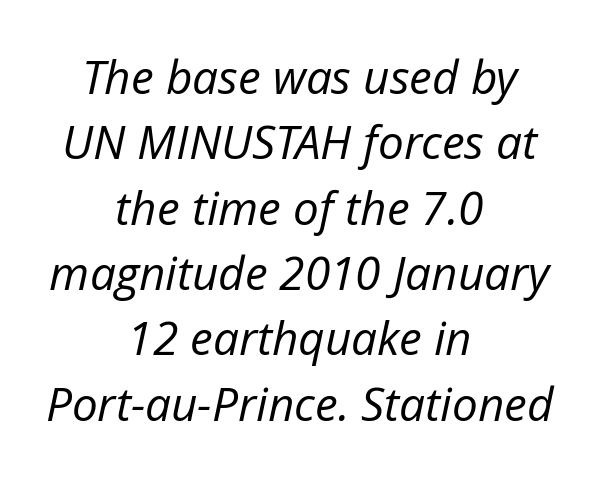
The image shows 46 px regular-weight type, italic (leaning right); set centered, normal line spacing (1.42x), normal letter spacing, not underlined; low stroke contrast and a medium x-height.
